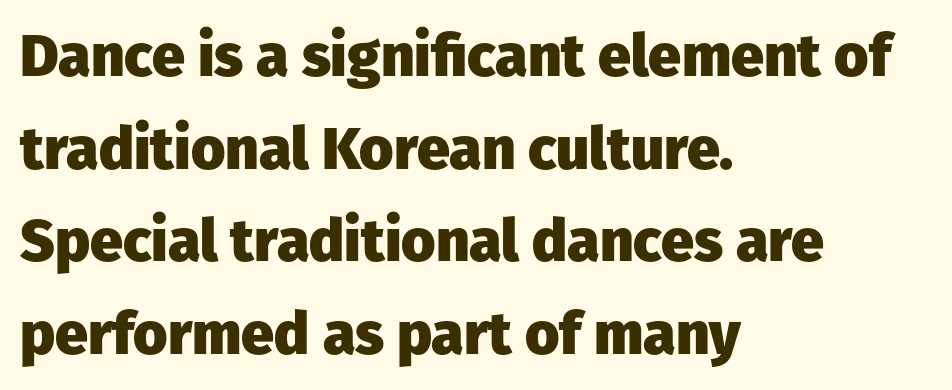
Q: Is the text bold? A: Yes.
Q: Is the text italic (slanted)? A: No, it is upright.
Q: Is the typeface a serif or a sans-serif typeface? A: Sans-serif.
Q: Is the text underlined? A: No.
Q: How is the paragraph aligned? A: Left-aligned.
Q: Is the spacing between letters normal or unusually wide? A: Normal.
Q: Is the spacing between lines tight, normal or loose? A: Normal.
Q: Width (condensed, normal, or wide)? A: Normal.
Q: Stroke contrast? A: Low.
Q: x-height? A: Medium.
Q: Monospaced? A: No.
